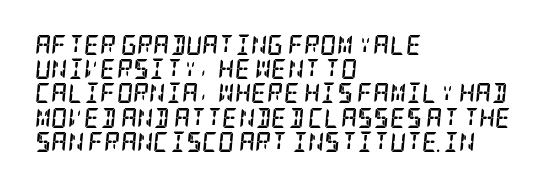
The image shows 20 px bold type, italic (leaning right); set left-aligned, line spacing 1.21x, normal letter spacing, not underlined.
